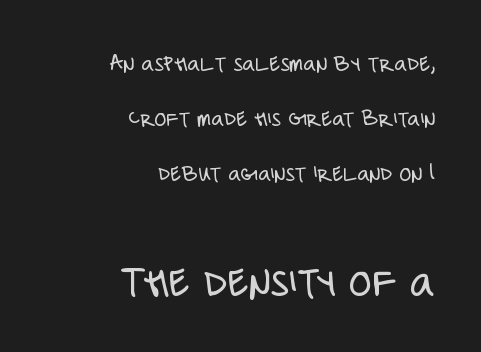
Q: Is the text bold? A: No.
Q: Is the text italic (slanted)? A: No, it is upright.
Q: Is the typeface a serif or a sans-serif typeface? A: Sans-serif.
Q: Is the text underlined? A: No.
Q: How is the paragraph aligned? A: Right-aligned.
Q: Is the spacing between letters normal or unusually wide? A: Normal.
Q: Is the spacing between lines tight, normal or loose? A: Loose.
Q: Which block of text is set in a larger size, the first (top) or the second (bottom)? A: The second (bottom) one.
Q: Width (condensed, normal, or wide)? A: Condensed.
Q: Stroke contrast? A: Low.
Q: x-height? A: Large.
Q: Monospaced? A: No.
